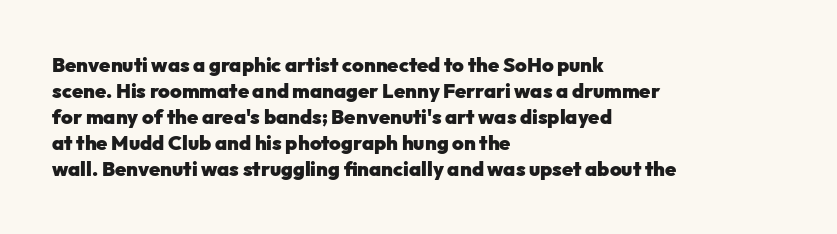
The image shows 20 px bold type, upright; set left-aligned, normal line spacing (1.3x), normal letter spacing, not underlined.
